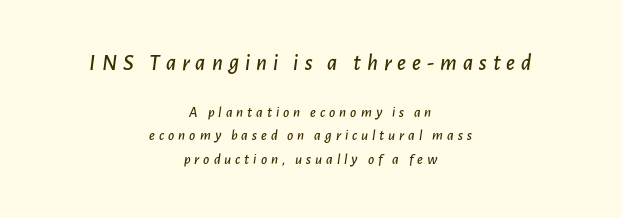
{"italic": "yes", "lean": "right", "slant_degrees": 7, "underline": "no", "align": "center", "line_spacing": "normal", "line_spacing_ratio": 1.55, "letter_spacing": "wide", "letter_spacing_em": 0.26, "larger_block": "first", "size_ratio": 1.53, "glyph_px": 23}
